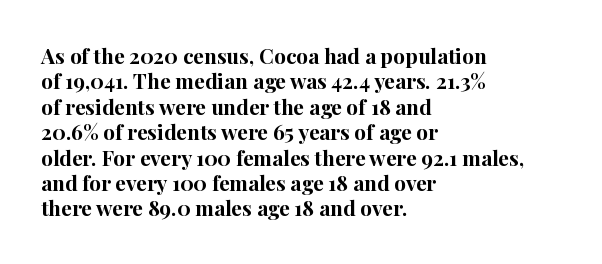
The gaps between neighbouring characters are ordinary and unremarkable. Heavy, bold letterforms. Posture: straight, roman, zero tilt. Caption: multi-line text, flush left, ragged right. Clear beneath every line of the passage.
